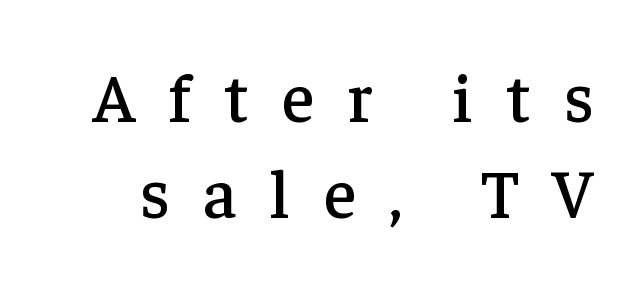
Q: Is the text italic (slanted)? A: No, it is upright.
Q: Is the typeface a serif or a sans-serif typeface? A: Serif.
Q: Is the text underlined? A: No.
Q: Is the spacing between letters normal or unusually wide? A: Unusually wide.
Q: Is the spacing between lines tight, normal or loose? A: Normal.
Q: Width (condensed, normal, or wide)? A: Normal.
Q: Stroke contrast? A: Low.
Q: x-height? A: Medium.
Q: Monospaced? A: No.
